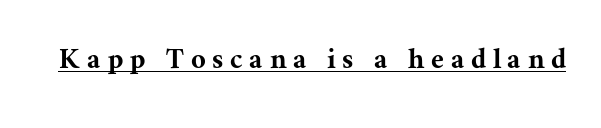
Q: Is the text italic (slanted)? A: No, it is upright.
Q: Is the typeface a serif or a sans-serif typeface? A: Serif.
Q: Is the text underlined? A: Yes.
Q: Is the spacing between letters normal or unusually wide? A: Unusually wide.
Q: Width (condensed, normal, or wide)? A: Normal.
Q: Stroke contrast? A: Medium.
Q: x-height? A: Medium.
Q: Monospaced? A: No.
